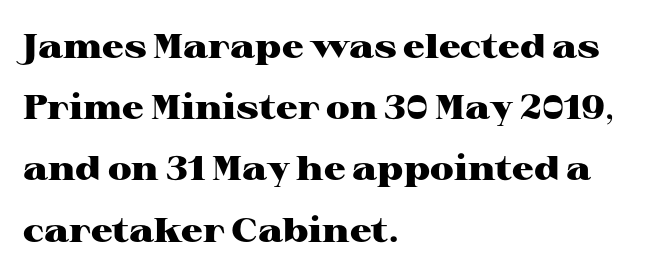
{"serif": "yes", "italic": "no", "bold": "yes", "weight": "heavy", "width": "wide", "stroke_contrast": "high", "x_height": "medium", "monospaced": "no", "underline": "no", "align": "left", "line_spacing_ratio": 1.8, "letter_spacing": "normal", "letter_spacing_em": 0.0, "glyph_px": 34}
